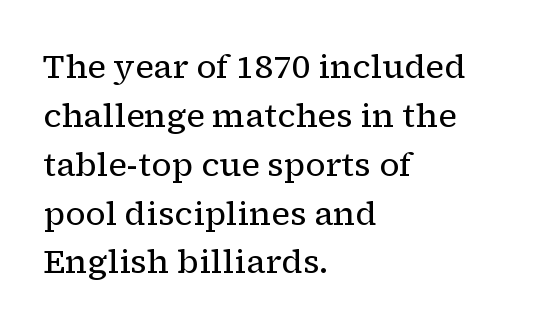
Does extra space separate the letters? No, they use regular spacing. The line-height multiplier appears to be the usual default. The weight would be labelled regular, book, light, or lighter still. Small tapered or slab feet sit at the stroke ends, so this counts as serif. Unmarked baselines from the first word to the last. The letters stand upright; this is a roman face.
